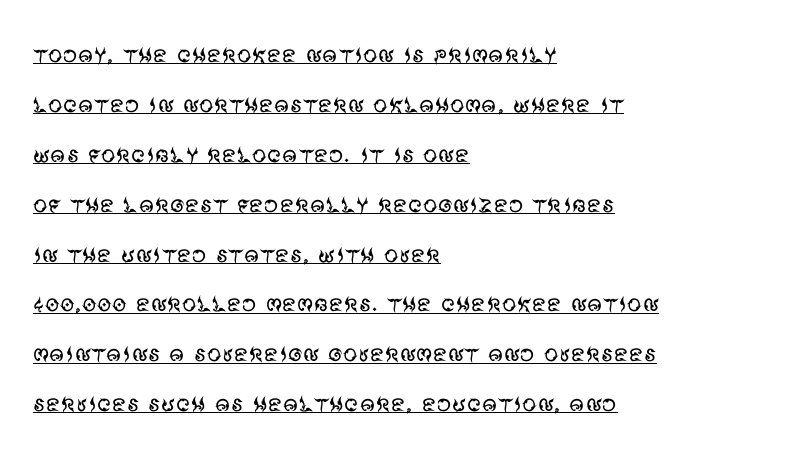
The image shows 29 px regular-weight sans-serif type, upright; set left-aligned, line spacing 1.72x, normal letter spacing, underlined; medium stroke contrast and a large x-height.
